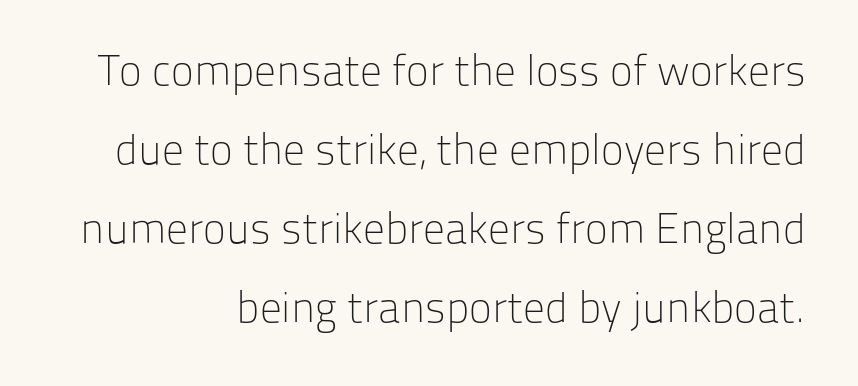
Q: Is the text bold? A: No.
Q: Is the text italic (slanted)? A: No, it is upright.
Q: Is the typeface a serif or a sans-serif typeface? A: Sans-serif.
Q: Is the text underlined? A: No.
Q: How is the paragraph aligned? A: Right-aligned.
Q: Is the spacing between letters normal or unusually wide? A: Normal.
Q: Width (condensed, normal, or wide)? A: Normal.
Q: Stroke contrast? A: Low.
Q: x-height? A: Medium.
Q: Monospaced? A: No.
